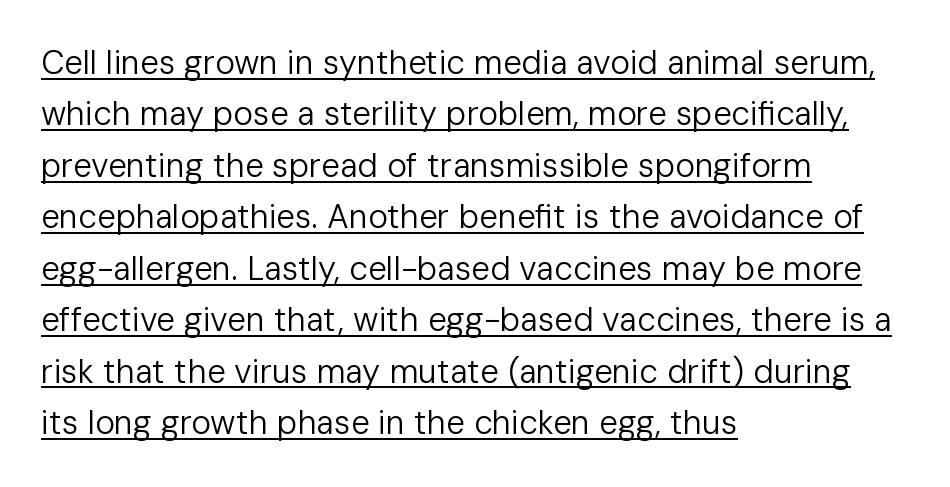
The lines in this sample share a left origin and differ only in where they stop. Tall strokes in this sample are plumb rather than angled. Weight: not bold — regular or lighter. Caption: standard tracking, unaltered. The line-height multiplier appears to be the usual default. Check the space under the baseline: a stroke is drawn there.
